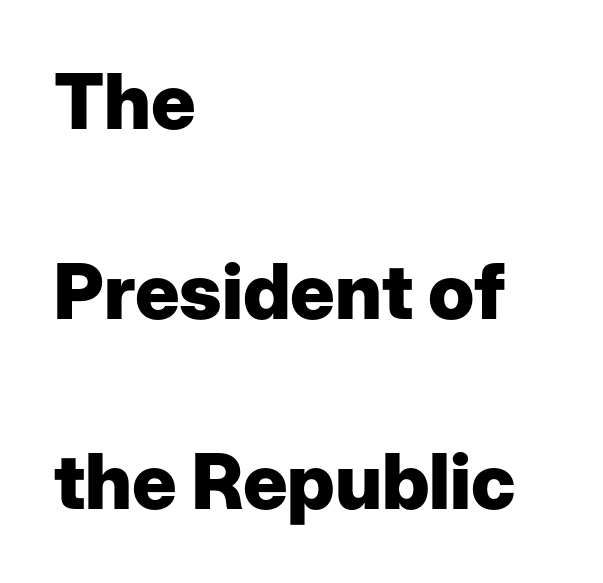
The image shows 77 px heavy sans-serif type, upright; set left-aligned, loose line spacing (2.47x), normal letter spacing, not underlined; low stroke contrast and a medium x-height.
